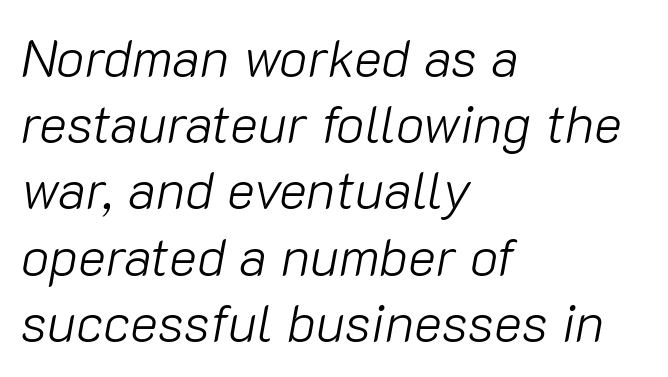
{"italic": "yes", "lean": "right", "slant_degrees": 10, "bold": "no", "weight": "light", "width": "normal", "stroke_contrast": "low", "x_height": "medium", "monospaced": "no", "underline": "no", "align": "left", "line_spacing": "normal", "line_spacing_ratio": 1.25, "letter_spacing": "normal", "letter_spacing_em": 0.0, "glyph_px": 53}
